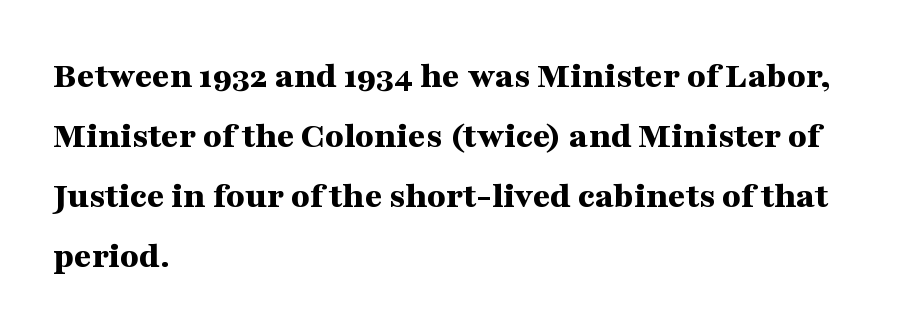
The image shows 38 px bold, wide serif type, upright; set left-aligned, normal line spacing (1.58x), normal letter spacing, not underlined; medium stroke contrast and a medium x-height.
